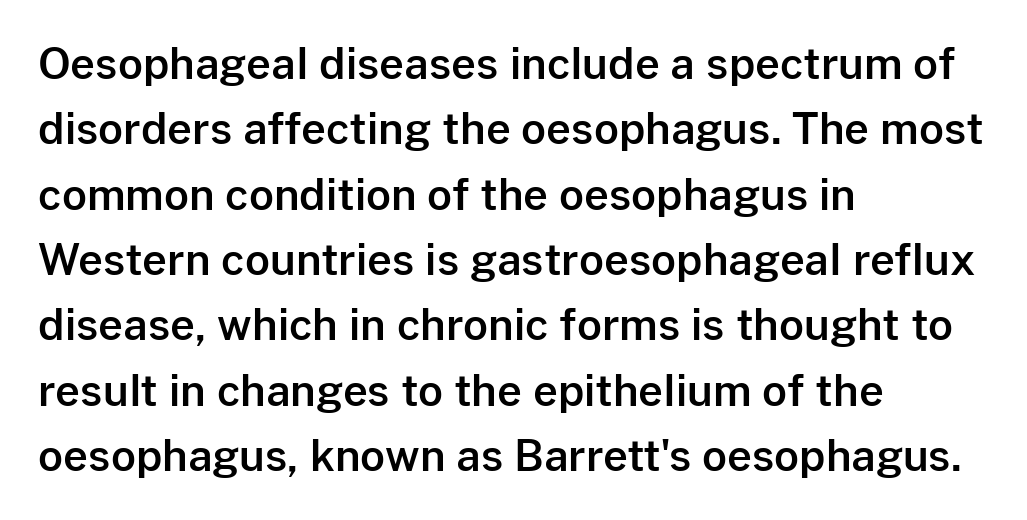
{"serif": "no", "italic": "no", "width": "normal", "stroke_contrast": "low", "x_height": "medium", "monospaced": "no", "underline": "no", "align": "left", "line_spacing": "normal", "line_spacing_ratio": 1.52, "letter_spacing": "normal", "letter_spacing_em": 0.0, "glyph_px": 43}
